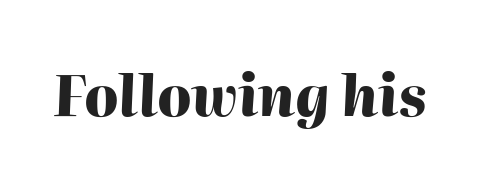
Rule under the text: the space is simply empty. Standard letterfit; no display-style spreading of the glyphs. Proportional: the letters do not fall into vertical columns. The letters are slanted; this is an italic face. Students, this is bold: see how much ink each stroke carries.
